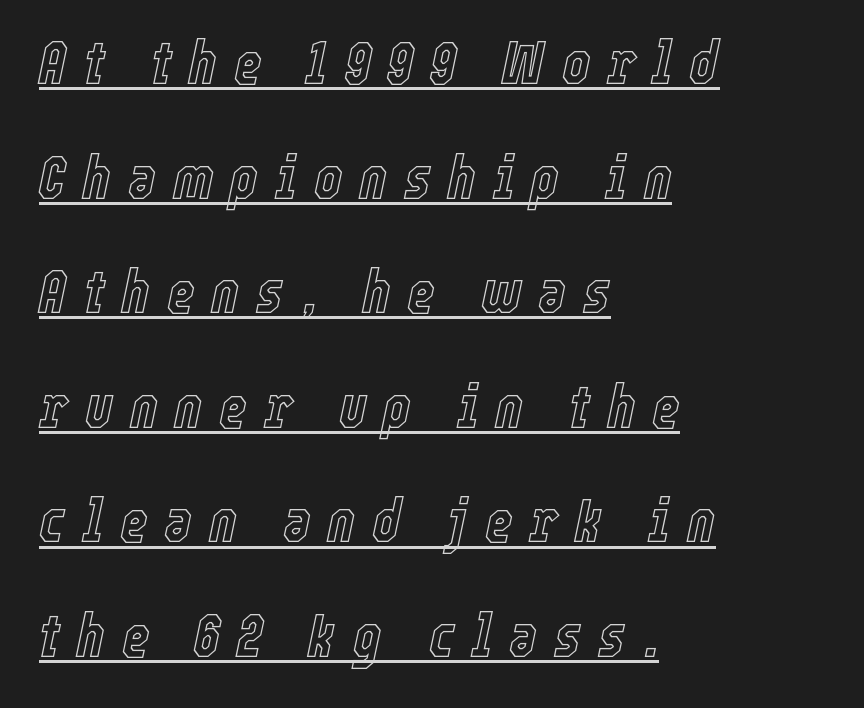
{"italic": "yes", "lean": "right", "slant_degrees": 12, "width": "condensed", "x_height": "medium", "monospaced": "no", "underline": "yes", "align": "left", "line_spacing": "loose", "line_spacing_ratio": 1.91, "letter_spacing": "wide", "letter_spacing_em": 0.28, "glyph_px": 60}
